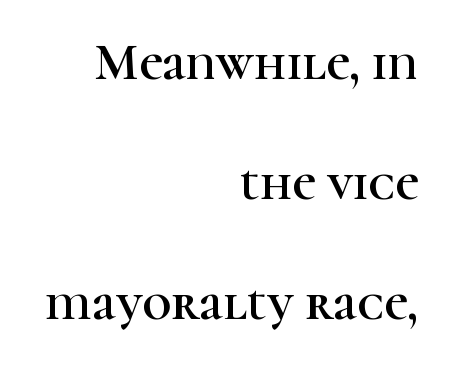
Q: Is the text italic (slanted)? A: No, it is upright.
Q: Is the typeface a serif or a sans-serif typeface? A: Serif.
Q: Is the text underlined? A: No.
Q: How is the paragraph aligned? A: Right-aligned.
Q: Is the spacing between letters normal or unusually wide? A: Normal.
Q: Is the spacing between lines tight, normal or loose? A: Loose.
Q: Width (condensed, normal, or wide)? A: Normal.
Q: Stroke contrast? A: High.
Q: x-height? A: Medium.
Q: Monospaced? A: No.
